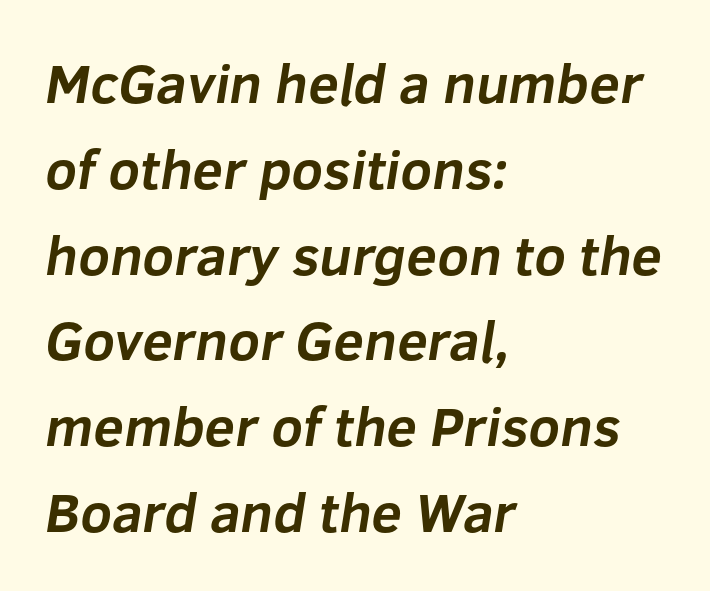
{"serif": "no", "bold": "yes", "weight": "bold", "width": "normal", "stroke_contrast": "low", "x_height": "medium", "monospaced": "no", "underline": "no", "align": "left", "line_spacing": "normal", "line_spacing_ratio": 1.56, "letter_spacing": "normal", "letter_spacing_em": 0.0, "glyph_px": 55}
